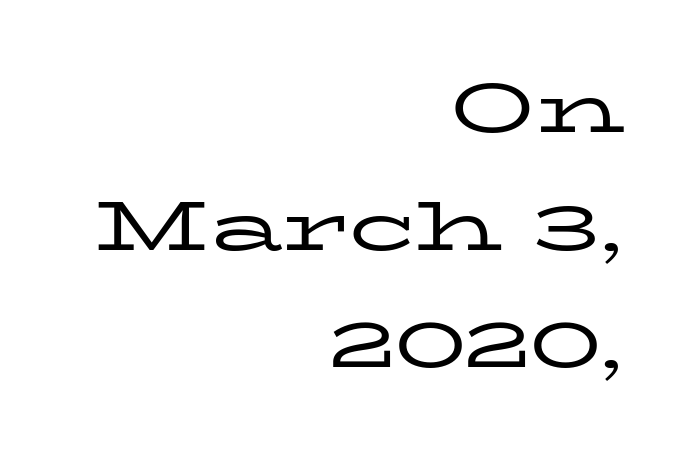
Q: Is the text bold? A: No.
Q: Is the text italic (slanted)? A: No, it is upright.
Q: Is the typeface a serif or a sans-serif typeface? A: Serif.
Q: Is the text underlined? A: No.
Q: How is the paragraph aligned? A: Right-aligned.
Q: Is the spacing between letters normal or unusually wide? A: Normal.
Q: Is the spacing between lines tight, normal or loose? A: Normal.
Q: Width (condensed, normal, or wide)? A: Wide.
Q: Stroke contrast? A: Low.
Q: x-height? A: Medium.
Q: Monospaced? A: No.
